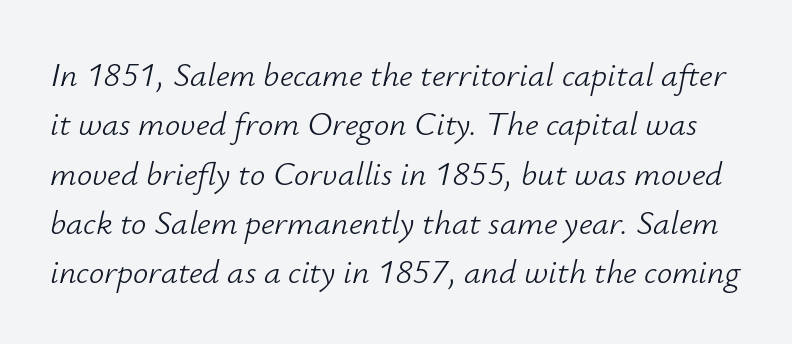
The image shows 34 px light type, italic (leaning right); set normal line spacing (1.45x), normal letter spacing, not underlined; low stroke contrast and a small x-height.
